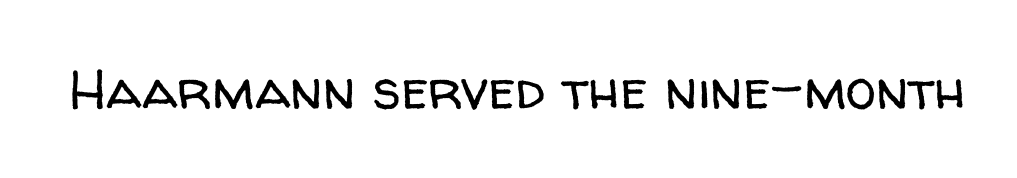
A typesetter would call this proportional, since set widths differ per character. The font sits on the lighter half of the weight spectrum, regular included. Italic? Not at all — the glyphs are vertical. Clear beneath every line of the passage. The letters sit at their default tracking, neither squeezed nor spread. This sample uses a sans-serif face.
